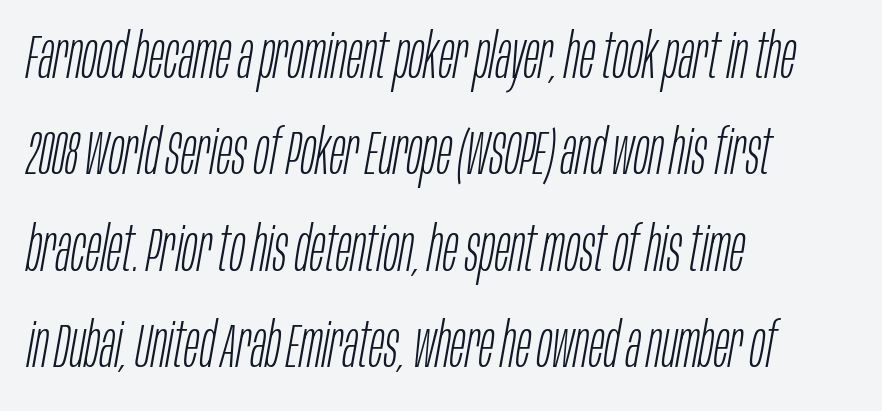
Q: Is the text bold? A: No.
Q: Is the text italic (slanted)? A: Yes, it leans right by about 10 degrees.
Q: Is the text underlined? A: No.
Q: How is the paragraph aligned? A: Left-aligned.
Q: Is the spacing between letters normal or unusually wide? A: Normal.
Q: Is the spacing between lines tight, normal or loose? A: Normal.
Q: Width (condensed, normal, or wide)? A: Condensed.
Q: Stroke contrast? A: Low.
Q: x-height? A: Large.
Q: Monospaced? A: No.
